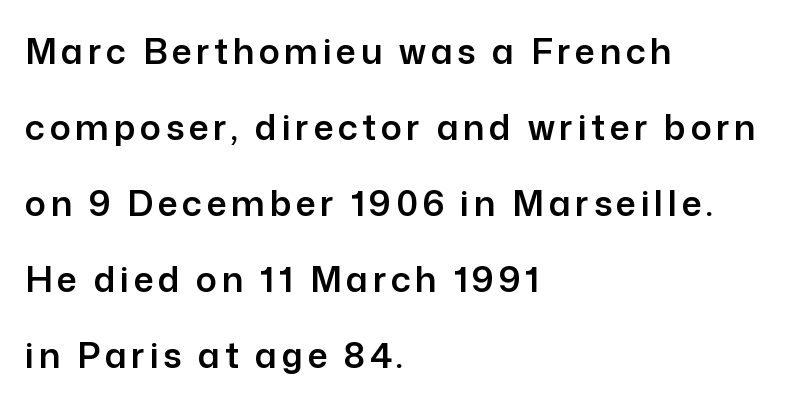
{"serif": "no", "italic": "no", "width": "normal", "stroke_contrast": "low", "x_height": "medium", "monospaced": "no", "underline": "no", "align": "left", "line_spacing": "loose", "line_spacing_ratio": 2.17, "glyph_px": 35}
